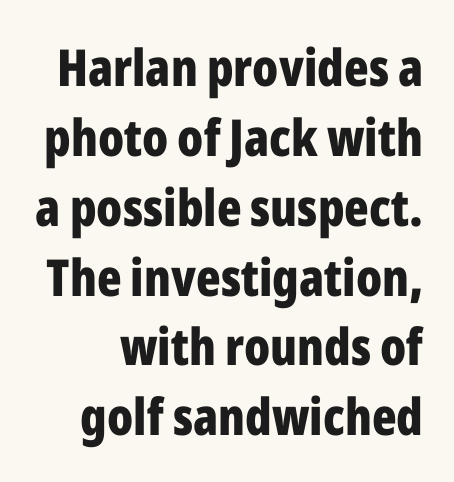
Q: Is the text bold? A: Yes.
Q: Is the text italic (slanted)? A: No, it is upright.
Q: Is the typeface a serif or a sans-serif typeface? A: Sans-serif.
Q: Is the text underlined? A: No.
Q: Is the spacing between letters normal or unusually wide? A: Normal.
Q: Is the spacing between lines tight, normal or loose? A: Normal.
Q: Width (condensed, normal, or wide)? A: Condensed.
Q: Stroke contrast? A: Low.
Q: x-height? A: Medium.
Q: Monospaced? A: No.
